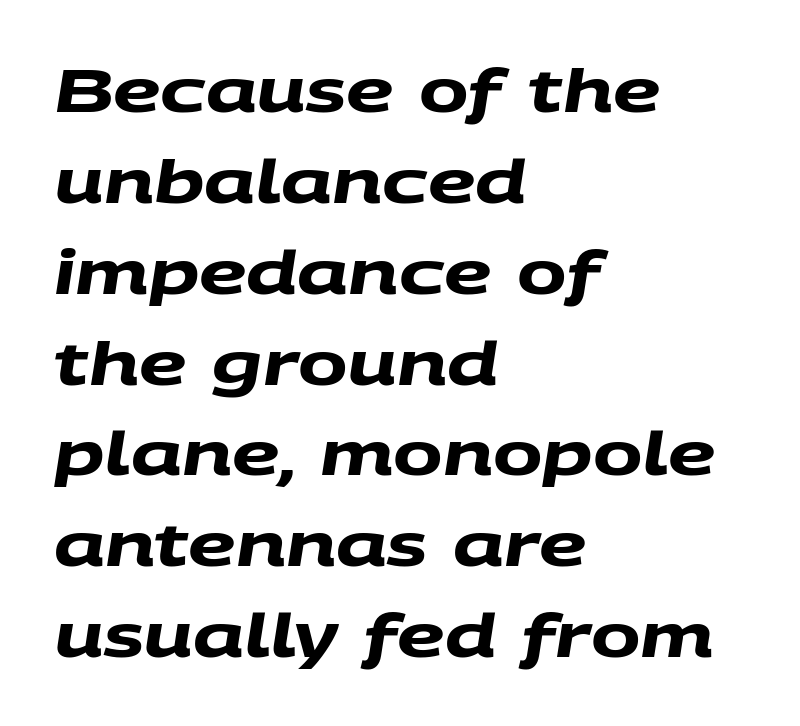
{"serif": "no", "bold": "yes", "weight": "heavy", "width": "wide", "stroke_contrast": "medium", "x_height": "large", "monospaced": "no", "underline": "no", "align": "left", "line_spacing": "normal", "line_spacing_ratio": 1.54, "letter_spacing": "normal", "letter_spacing_em": 0.0, "glyph_px": 59}
